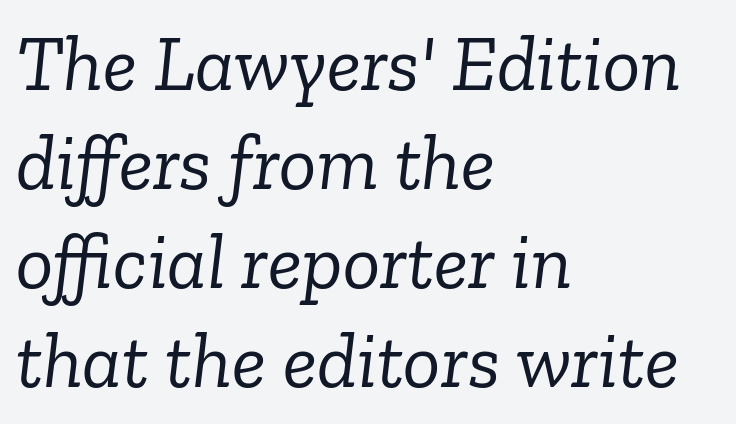
Q: Is the text bold? A: No.
Q: Is the text italic (slanted)? A: Yes, it leans right by about 6 degrees.
Q: Is the typeface a serif or a sans-serif typeface? A: Serif.
Q: Is the text underlined? A: No.
Q: How is the paragraph aligned? A: Left-aligned.
Q: Is the spacing between letters normal or unusually wide? A: Normal.
Q: Is the spacing between lines tight, normal or loose? A: Normal.
Q: Width (condensed, normal, or wide)? A: Normal.
Q: Stroke contrast? A: Low.
Q: x-height? A: Medium.
Q: Monospaced? A: No.
